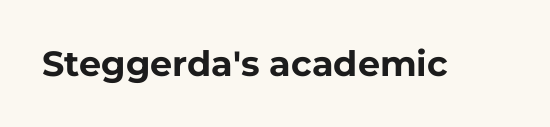
The image shows 35 px bold sans-serif type, upright; set normal letter spacing, not underlined; low stroke contrast and a medium x-height.
